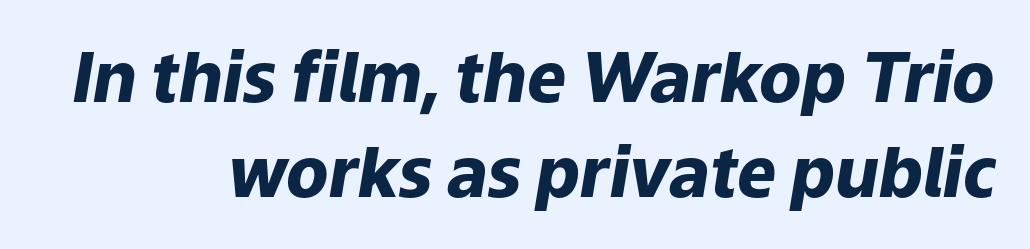
The image shows 69 px heavy type, italic (leaning right); set right-aligned, normal line spacing (1.37x), normal letter spacing, not underlined; low stroke contrast and a medium x-height.
